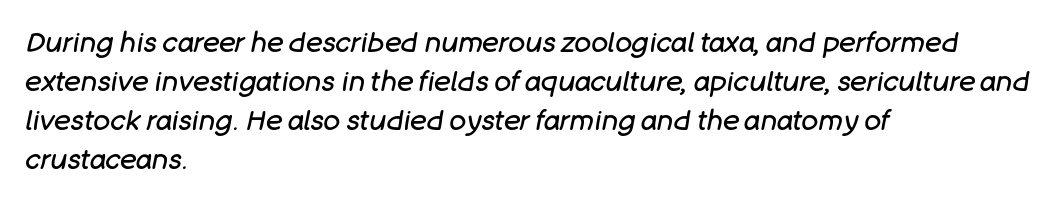
Q: Is the text bold? A: No.
Q: Is the text italic (slanted)? A: Yes, it leans right by about 11 degrees.
Q: Is the text underlined? A: No.
Q: How is the paragraph aligned? A: Left-aligned.
Q: Is the spacing between letters normal or unusually wide? A: Normal.
Q: Is the spacing between lines tight, normal or loose? A: Normal.
Q: Width (condensed, normal, or wide)? A: Normal.
Q: Stroke contrast? A: Low.
Q: x-height? A: Large.
Q: Monospaced? A: No.
